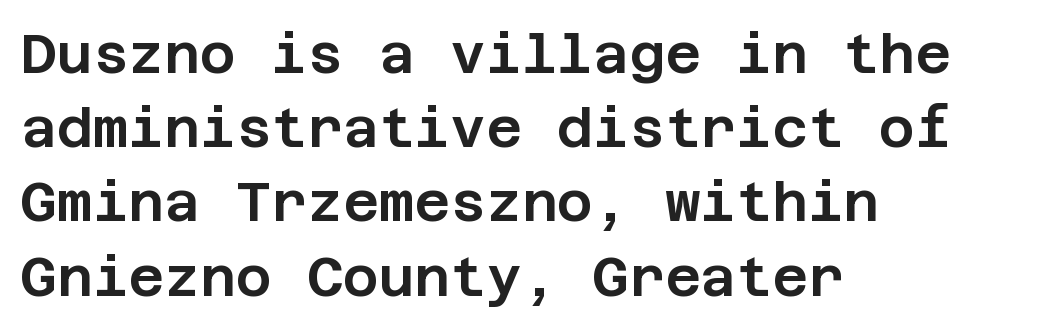
Letter spacing: default. The passage shown is typeset with a sans-serif family. If you measured baseline to baseline, you'd find a middling distance. Is the block centered? No — it sits flush against the left margin. The foot of each line stays bare and open.
